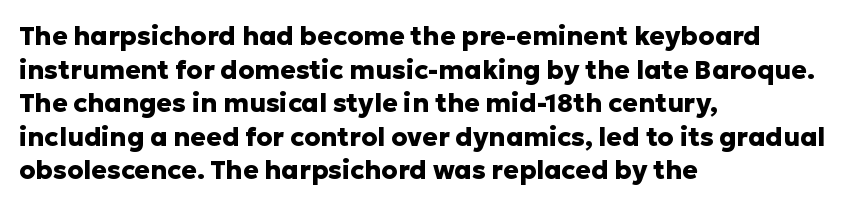
Regarding leading, the lines here are spaced in the standard way. Nothing unusual about the tracking: characters are spaced as the font intends. Clear beneath every line of the passage. The compositor pushed each line to the left boundary. Ascenders rise straight up at ninety degrees. The font is running at its bold setting.
